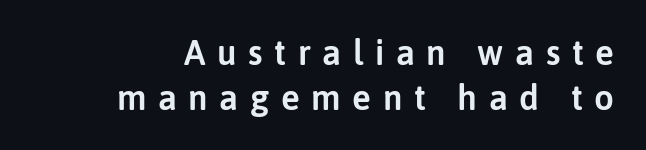
The image shows 35 px sans-serif type, upright; set normal line spacing (1.28x), unusually wide letter spacing (+0.33 em), not underlined; low stroke contrast and a medium x-height.
